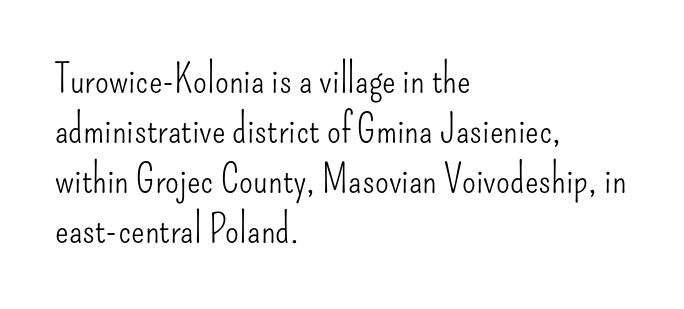
The image shows 40 px light, condensed sans-serif type, upright; set left-aligned, normal line spacing (1.25x), normal letter spacing, not underlined; low stroke contrast and a small x-height.
